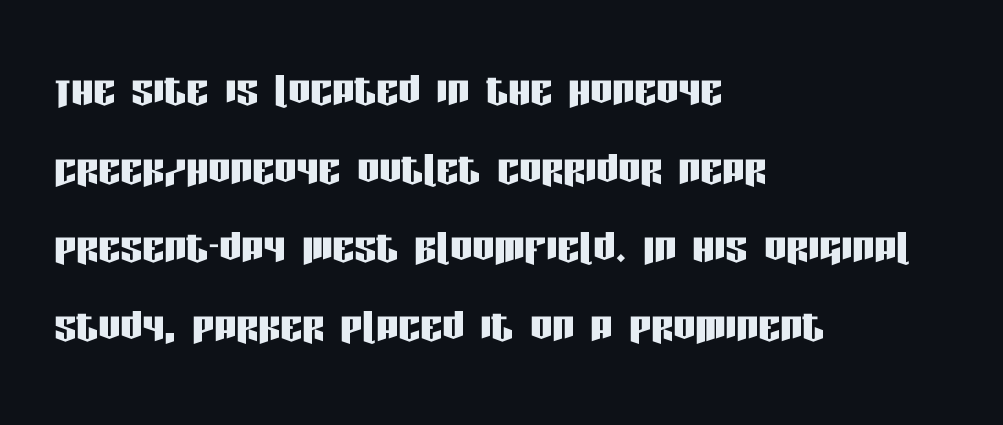
This rendering features lettering with no underline. The font family rendered here belongs to the sans-serif group. Short and long lines alike share a common starting point at left. The letters stand upright; this is a roman face. Regular leading.
